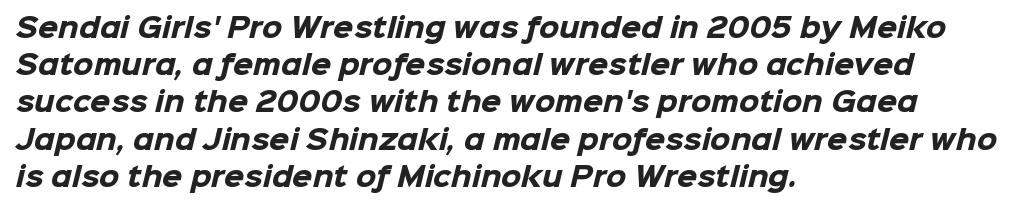
The letters are bold, with thick, heavy strokes. Anything drawn beneath the words? Only blank space. Students, observe: this is what conventionally led text looks like. The rag falls on the right side of this text block. Is the letter spacing exaggerated? No — it looks like the ordinary default.
